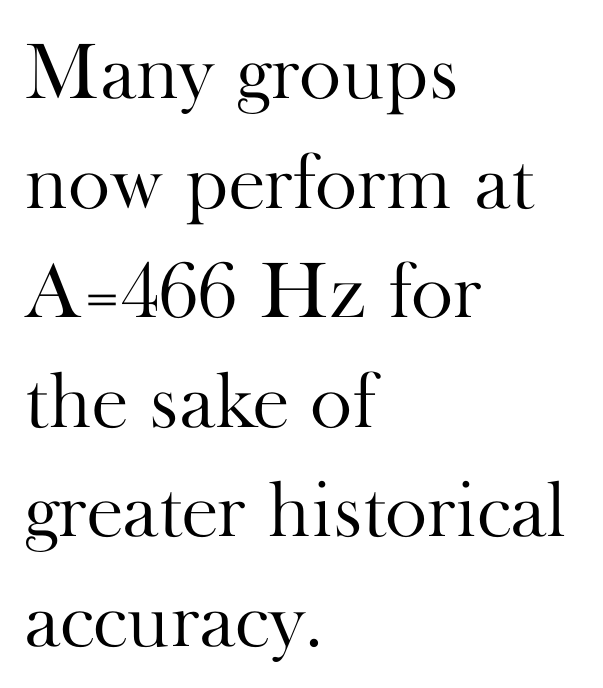
{"serif": "yes", "italic": "no", "bold": "no", "weight": "light", "width": "normal", "stroke_contrast": "high", "x_height": "small", "monospaced": "no", "underline": "no", "align": "left", "line_spacing": "normal", "line_spacing_ratio": 1.37, "letter_spacing": "normal", "letter_spacing_em": 0.0, "glyph_px": 80}
